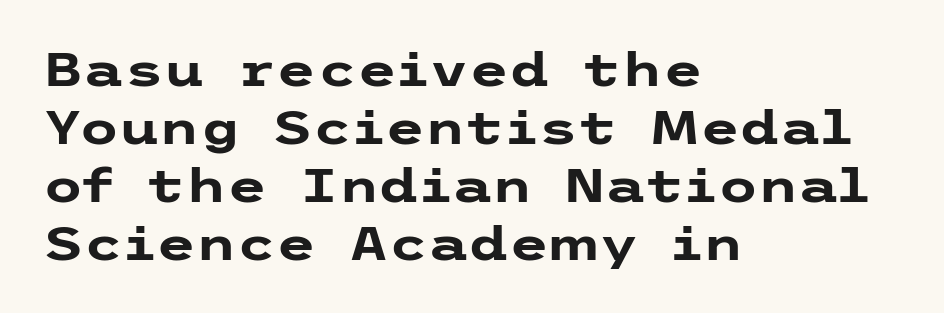
The image shows 46 px heavy, wide sans-serif type, upright; set left-aligned, normal line spacing (1.26x), normal letter spacing, not underlined; low stroke contrast and a medium x-height.
